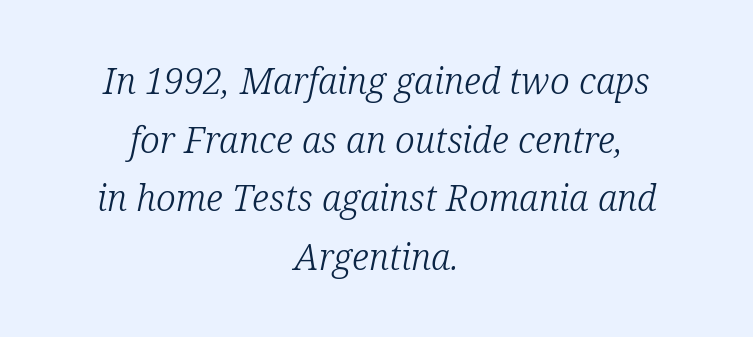
The image shows 36 px light serif type, italic (leaning right); set centered, normal line spacing (1.63x), normal letter spacing, not underlined; low stroke contrast and a medium x-height.
